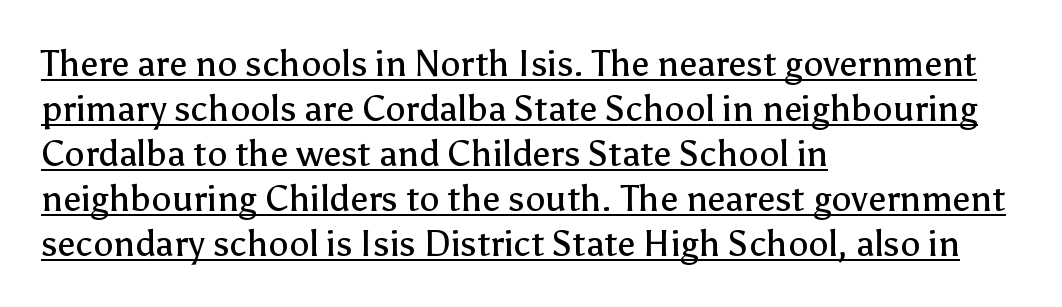
Q: Is the text bold? A: No.
Q: Is the text italic (slanted)? A: No, it is upright.
Q: Is the typeface a serif or a sans-serif typeface? A: Sans-serif.
Q: Is the text underlined? A: Yes.
Q: How is the paragraph aligned? A: Left-aligned.
Q: Is the spacing between letters normal or unusually wide? A: Normal.
Q: Is the spacing between lines tight, normal or loose? A: Normal.
Q: Width (condensed, normal, or wide)? A: Normal.
Q: Stroke contrast? A: Low.
Q: x-height? A: Medium.
Q: Monospaced? A: No.
